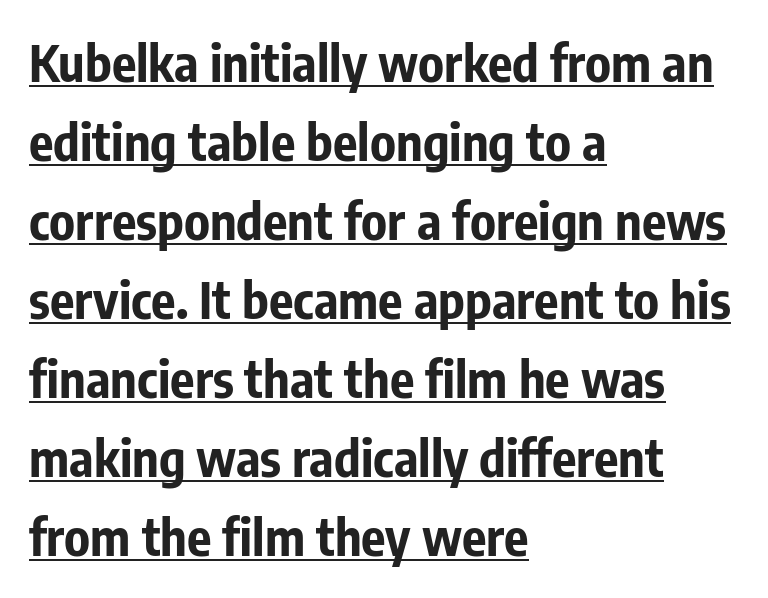
{"serif": "no", "italic": "no", "bold": "yes", "weight": "bold", "width": "condensed", "stroke_contrast": "low", "x_height": "medium", "monospaced": "no", "underline": "yes", "align": "left", "line_spacing": "normal", "line_spacing_ratio": 1.55, "letter_spacing": "normal", "letter_spacing_em": 0.0, "glyph_px": 51}
